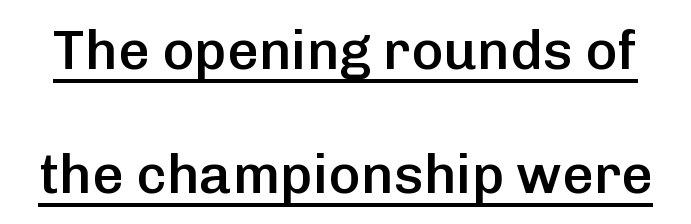
The image shows 55 px semibold sans-serif type, upright; set loose line spacing (2.25x), normal letter spacing, underlined; low stroke contrast and a medium x-height.
